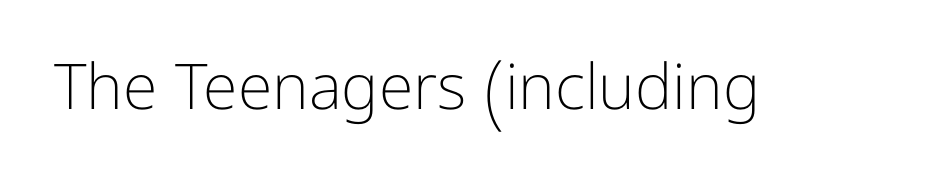
The image shows 63 px light sans-serif type, upright; set normal letter spacing, not underlined; low stroke contrast and a medium x-height.
